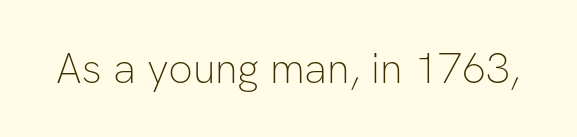
The image shows 43 px thin sans-serif type, upright; set normal letter spacing, not underlined; low stroke contrast and a medium x-height.
